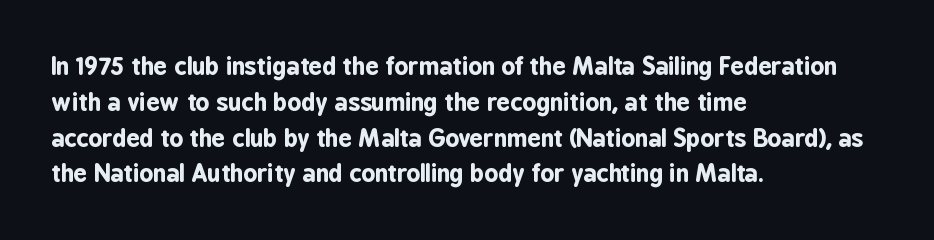
The image shows 24 px bold type, upright; set left-aligned, normal line spacing (1.49x), normal letter spacing, not underlined.
